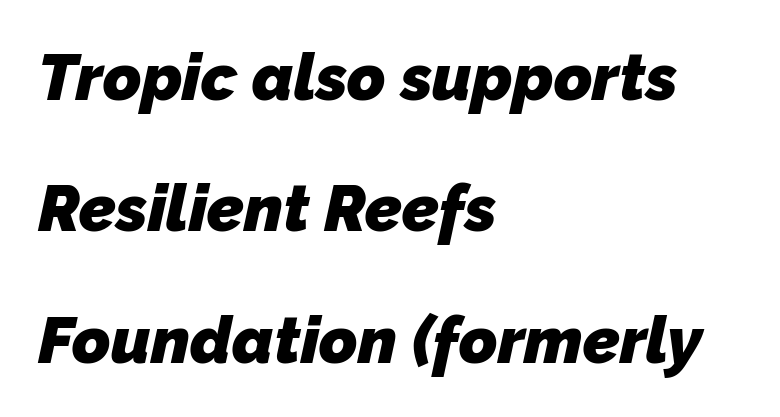
The image shows 65 px heavy sans-serif type; set left-aligned, loose line spacing (2.02x), normal letter spacing, not underlined; low stroke contrast and a medium x-height.
